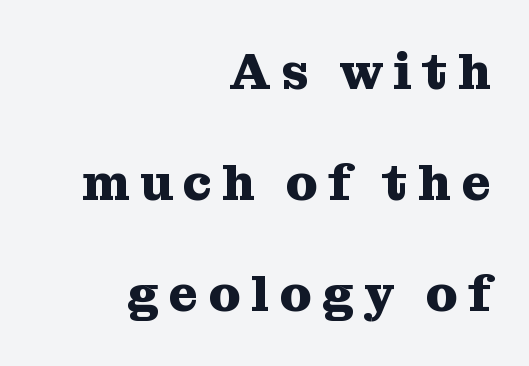
Q: Is the text bold? A: Yes.
Q: Is the text italic (slanted)? A: No, it is upright.
Q: Is the typeface a serif or a sans-serif typeface? A: Serif.
Q: Is the text underlined? A: No.
Q: How is the paragraph aligned? A: Right-aligned.
Q: Is the spacing between letters normal or unusually wide? A: Unusually wide.
Q: Is the spacing between lines tight, normal or loose? A: Loose.
Q: Width (condensed, normal, or wide)? A: Normal.
Q: Stroke contrast? A: Medium.
Q: x-height? A: Medium.
Q: Monospaced? A: No.
